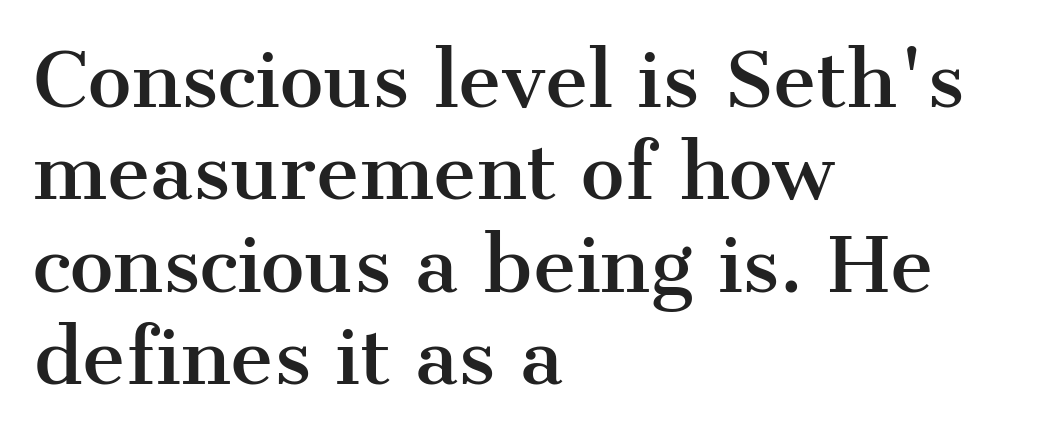
Q: Is the text italic (slanted)? A: No, it is upright.
Q: Is the typeface a serif or a sans-serif typeface? A: Serif.
Q: Is the text underlined? A: No.
Q: How is the paragraph aligned? A: Left-aligned.
Q: Is the spacing between letters normal or unusually wide? A: Normal.
Q: Is the spacing between lines tight, normal or loose? A: Normal.
Q: Width (condensed, normal, or wide)? A: Normal.
Q: Stroke contrast? A: Medium.
Q: x-height? A: Medium.
Q: Monospaced? A: No.
